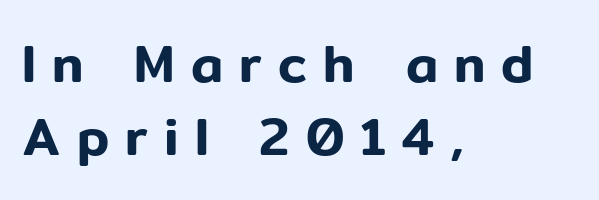
Observe the absence of serifs on each vertical stroke in this sample. Do the characters align in a grid? No, the font is proportional. Reading down the column, the eye jumps a familiar distance to each next line. Anything drawn beneath the words? Only blank space. Someone cranked the tracking dial way up on this one. Line beginnings align vertically; line endings do not.
